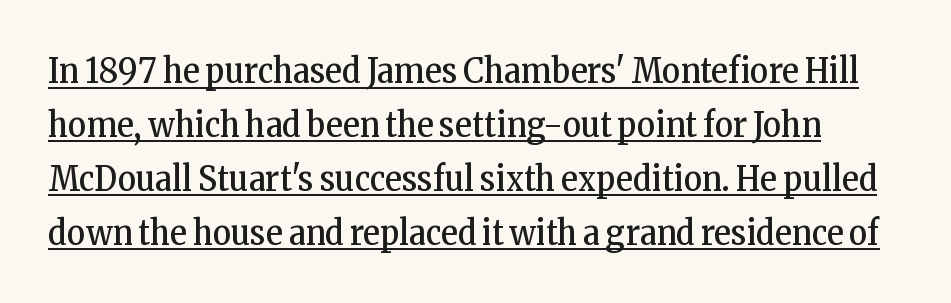
The vertical gap from one line to the next is medium. The type family on display is of the serif kind. Honestly, the underline is the first thing you notice here. No italicization has been applied; the sample stays upright.
